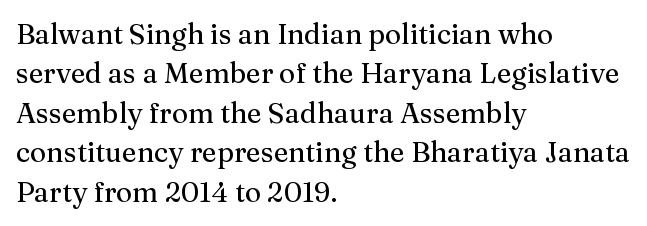
The image shows 28 px serif type, upright; set left-aligned, normal line spacing (1.41x), normal letter spacing, not underlined; medium stroke contrast and a medium x-height.
